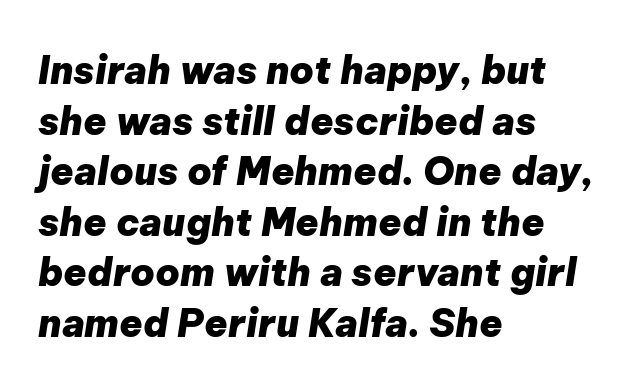
Q: Is the text bold? A: Yes.
Q: Is the text italic (slanted)? A: Yes, it leans right by about 9 degrees.
Q: Is the text underlined? A: No.
Q: How is the paragraph aligned? A: Left-aligned.
Q: Is the spacing between letters normal or unusually wide? A: Normal.
Q: Is the spacing between lines tight, normal or loose? A: Normal.
Q: Width (condensed, normal, or wide)? A: Normal.
Q: Stroke contrast? A: Low.
Q: x-height? A: Medium.
Q: Monospaced? A: No.
